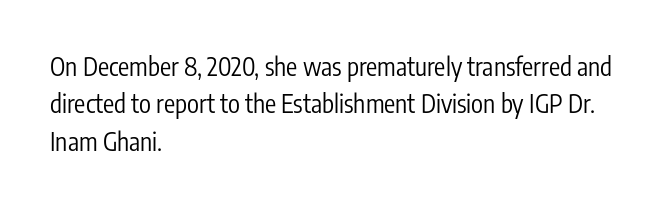
The image shows 25 px text type, upright; set left-aligned, normal line spacing (1.5x), normal letter spacing, not underlined.
